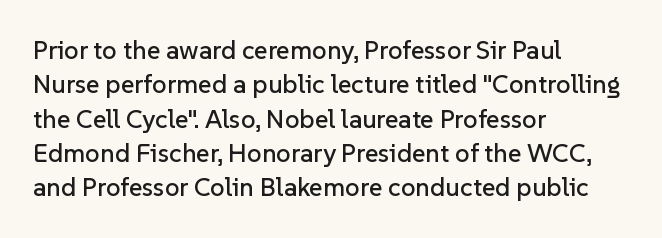
The image shows 26 px text type, upright; set left-aligned, normal line spacing (1.32x), normal letter spacing, not underlined.
